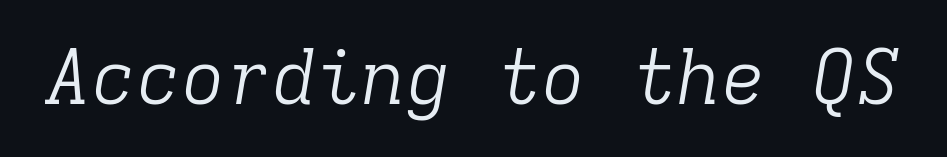
Q: Is the text bold? A: No.
Q: Is the text italic (slanted)? A: Yes, it leans right by about 9 degrees.
Q: Is the typeface a serif or a sans-serif typeface? A: Serif.
Q: Is the text underlined? A: No.
Q: Is the spacing between letters normal or unusually wide? A: Normal.
Q: Width (condensed, normal, or wide)? A: Normal.
Q: Stroke contrast? A: Low.
Q: x-height? A: Medium.
Q: Monospaced? A: Yes.
